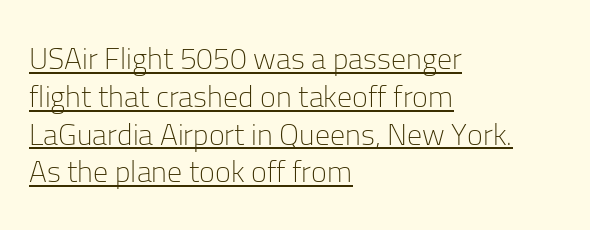
The designer left line spacing at the default. Weight: not bold — regular or lighter. Serif or sans? Sans — the stroke terminals are bare. In terms of posture, this sample is upright. What stands out about the letter spacing? Nothing — it is the standard amount.
